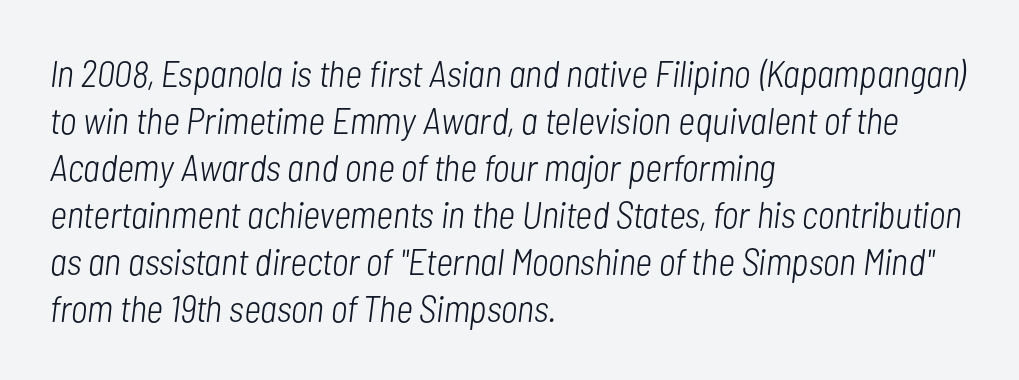
Q: Is the text bold? A: No.
Q: Is the text italic (slanted)? A: Yes, it leans right by about 7 degrees.
Q: Is the text underlined? A: No.
Q: How is the paragraph aligned? A: Left-aligned.
Q: Is the spacing between letters normal or unusually wide? A: Normal.
Q: Is the spacing between lines tight, normal or loose? A: Normal.
Q: Width (condensed, normal, or wide)? A: Condensed.
Q: Stroke contrast? A: Low.
Q: x-height? A: Medium.
Q: Monospaced? A: No.
